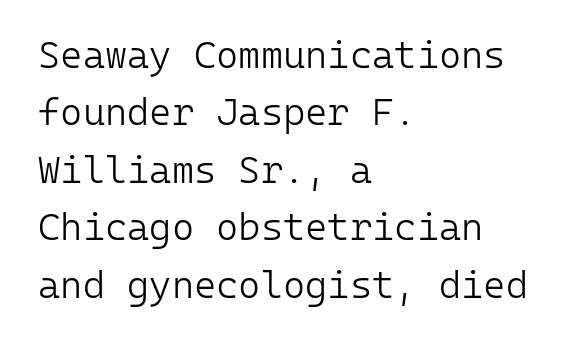
Q: Is the text bold? A: No.
Q: Is the text italic (slanted)? A: No, it is upright.
Q: Is the typeface a serif or a sans-serif typeface? A: Sans-serif.
Q: Is the text underlined? A: No.
Q: How is the paragraph aligned? A: Left-aligned.
Q: Is the spacing between letters normal or unusually wide? A: Normal.
Q: Is the spacing between lines tight, normal or loose? A: Normal.
Q: Width (condensed, normal, or wide)? A: Normal.
Q: Stroke contrast? A: Low.
Q: x-height? A: Medium.
Q: Monospaced? A: Yes.
